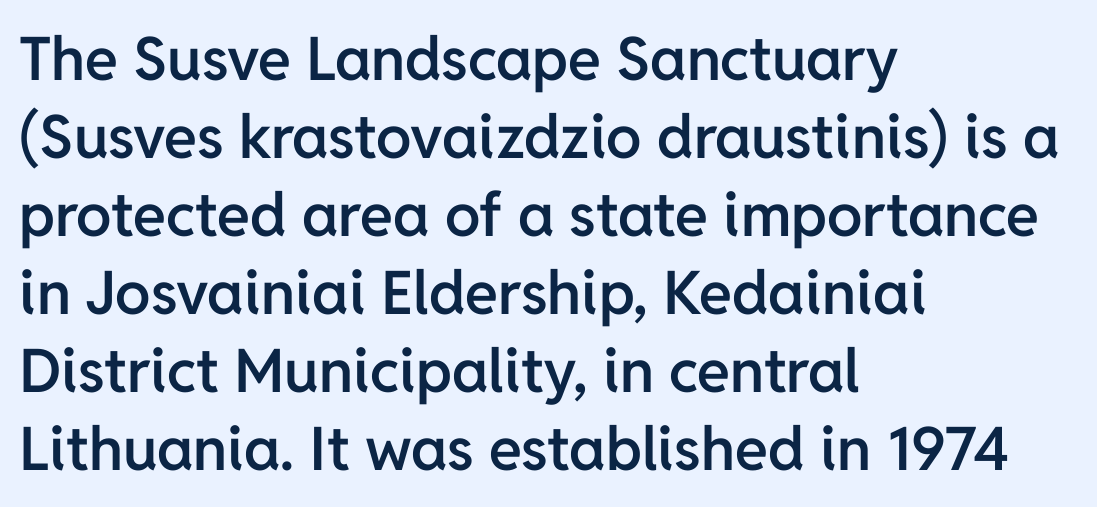
{"serif": "no", "italic": "no", "bold": "semi", "weight": "semibold", "width": "normal", "stroke_contrast": "low", "x_height": "medium", "monospaced": "no", "underline": "no", "align": "left", "line_spacing": "normal", "line_spacing_ratio": 1.3, "letter_spacing": "normal", "letter_spacing_em": 0.0, "glyph_px": 60}
